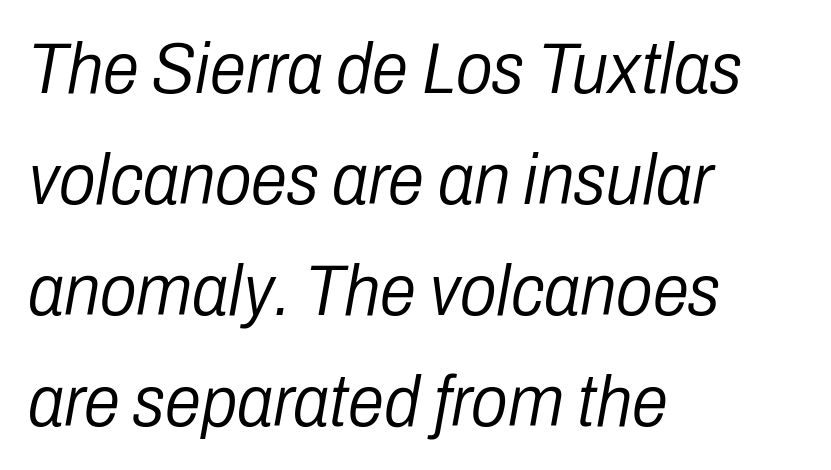
The image shows 73 px light, condensed type, italic (leaning right); set left-aligned, normal line spacing (1.52x), normal letter spacing, not underlined; low stroke contrast and a medium x-height.
